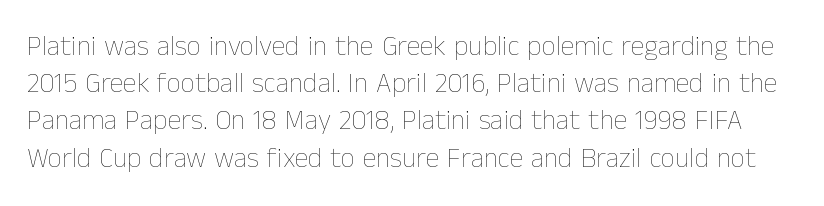
The image shows 28 px thin type, upright; set normal line spacing (1.33x), normal letter spacing, not underlined; low stroke contrast and a medium x-height.
